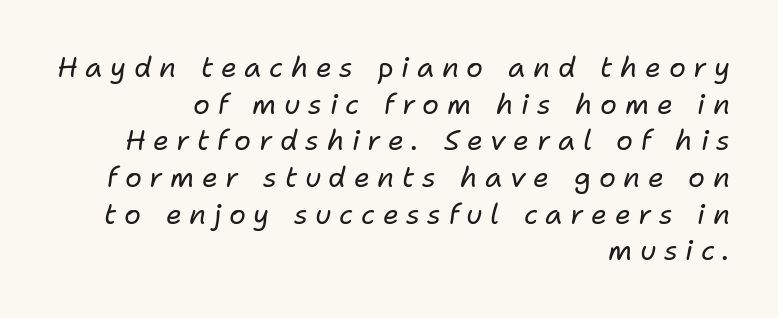
Each line ends at the same right margin while the left side varies. Each stroke keeps to a modest, everyday thickness or less. Observe the wide spacing: letters keep a clear distance from each other. The specimen reads as italic at a glance. Only glyphs here, with clear space below each row.
